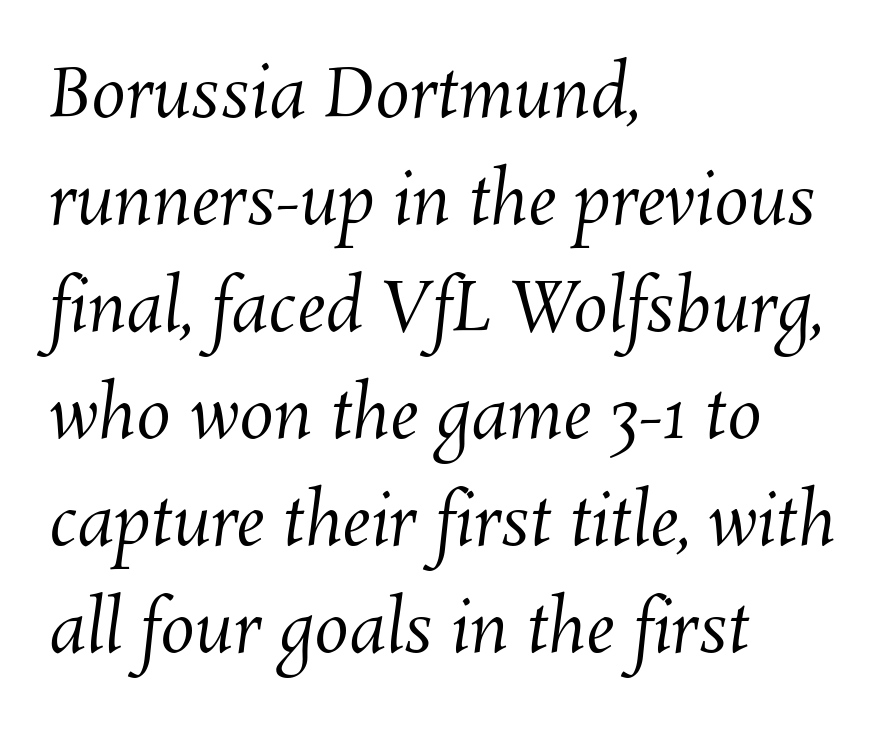
Q: Is the text bold? A: No.
Q: Is the text underlined? A: No.
Q: How is the paragraph aligned? A: Left-aligned.
Q: Is the spacing between letters normal or unusually wide? A: Normal.
Q: Is the spacing between lines tight, normal or loose? A: Normal.
Q: Width (condensed, normal, or wide)? A: Normal.
Q: Stroke contrast? A: Medium.
Q: x-height? A: Medium.
Q: Monospaced? A: No.
